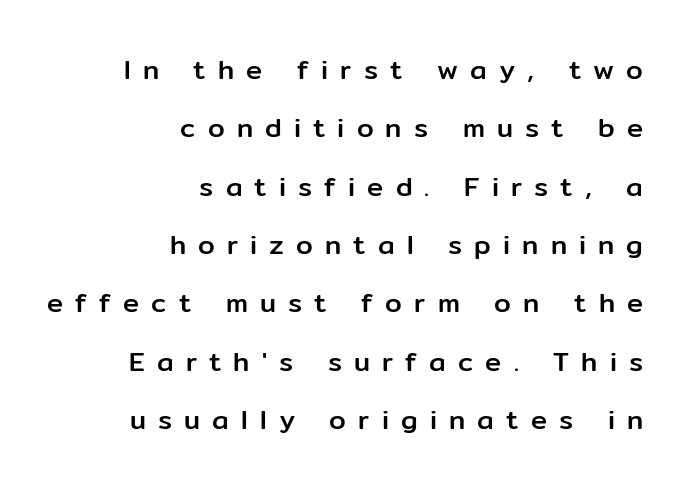
Any mark beneath the type? The region is blank. Short note: letters widely spaced. Compared with a flush-left layout, this one pins lines to the opposite, right side. The line-height multiplier appears high, well above default.
